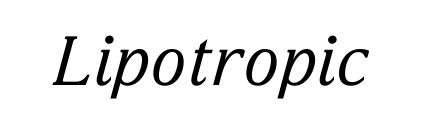
{"serif": "yes", "italic": "yes", "lean": "right", "slant_degrees": 15, "bold": "no", "weight": "regular", "width": "normal", "stroke_contrast": "low", "x_height": "medium", "monospaced": "no", "underline": "no", "letter_spacing": "normal", "letter_spacing_em": 0.0, "glyph_px": 68}
